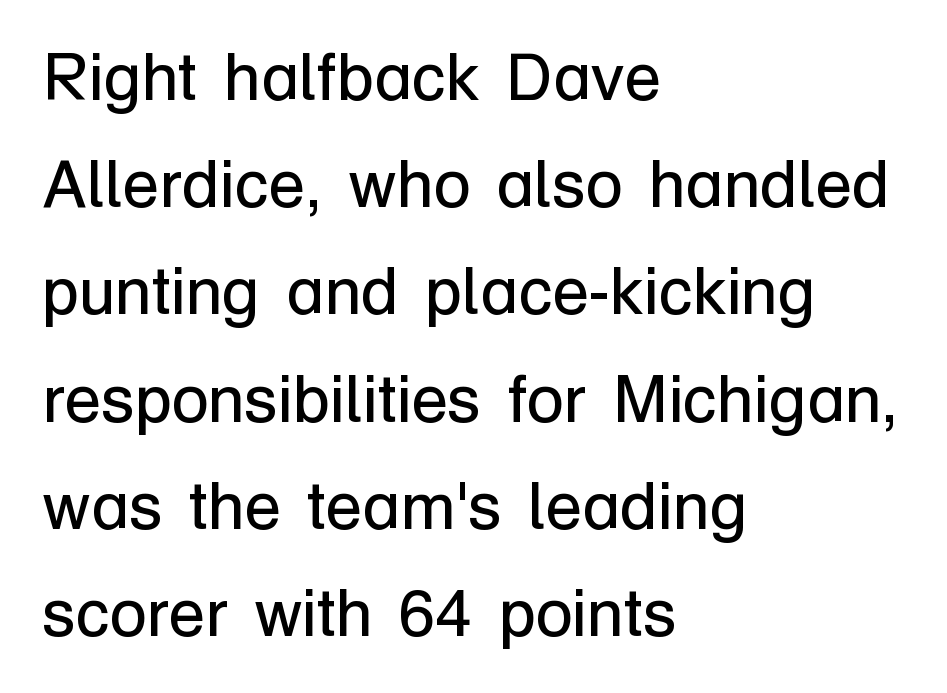
Each new line begins a customary step beneath the previous one. Rule under the text: the space is simply empty. When letters stand straight like this, we call the style roman or upright. Which margin do the lines hug? The left one — the right edge is uneven. Unlike a traditional serif, this face leaves its strokes unadorned. The weight would be labelled regular, book, light, or lighter still.
